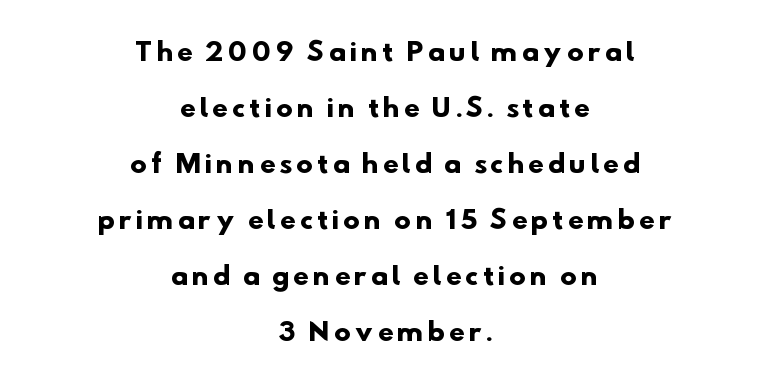
{"bold": "yes", "underline": "no", "align": "center", "line_spacing": "loose", "line_spacing_ratio": 2.24, "glyph_px": 25}
